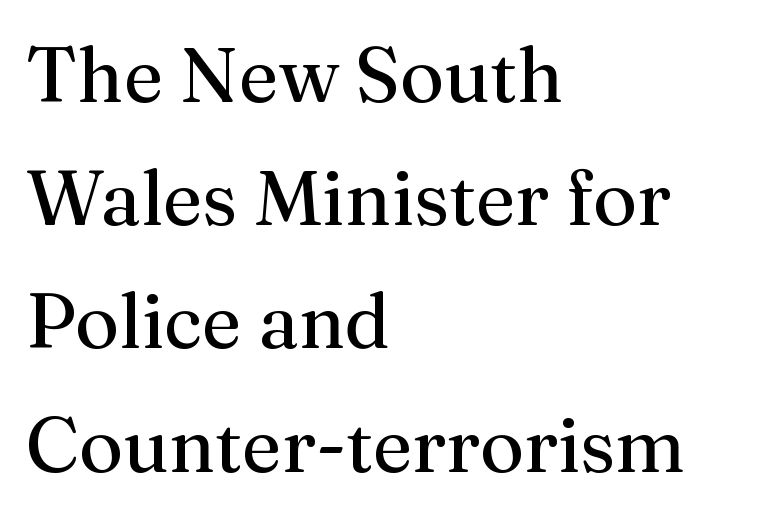
The image shows 77 px regular-weight serif type, upright; set left-aligned, normal line spacing (1.6x), normal letter spacing, not underlined; medium stroke contrast and a medium x-height.
